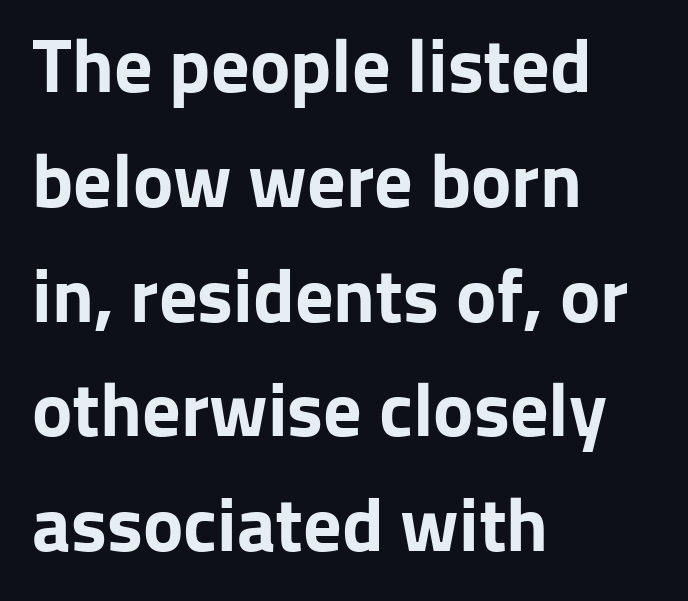
The image shows 76 px bold sans-serif type, upright; set left-aligned, normal line spacing (1.51x), normal letter spacing, not underlined; low stroke contrast and a medium x-height.
